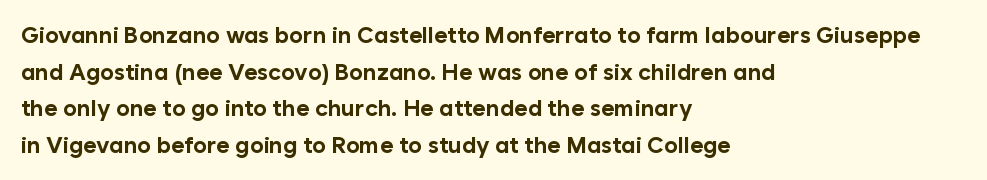
{"italic": "no", "bold": "yes", "underline": "no", "align": "left", "line_spacing": "normal", "line_spacing_ratio": 1.59, "letter_spacing": "normal", "letter_spacing_em": 0.0, "glyph_px": 23}
